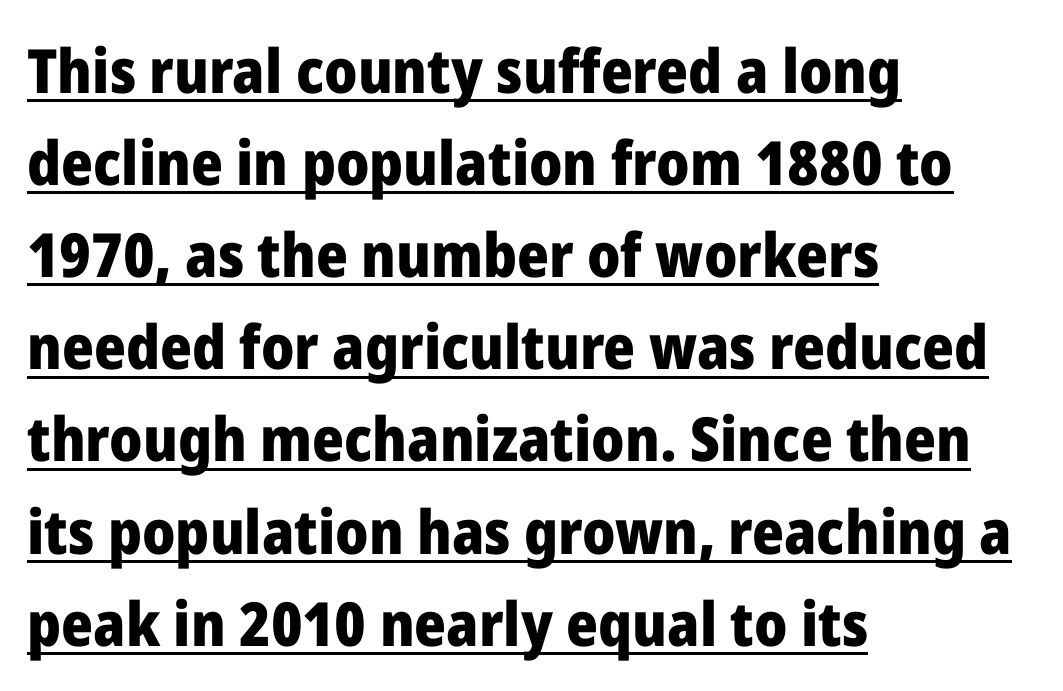
{"serif": "no", "italic": "no", "bold": "yes", "weight": "heavy", "width": "normal", "stroke_contrast": "low", "x_height": "medium", "monospaced": "no", "underline": "yes", "align": "left", "line_spacing": "normal", "line_spacing_ratio": 1.51, "letter_spacing": "normal", "letter_spacing_em": 0.0, "glyph_px": 61}
